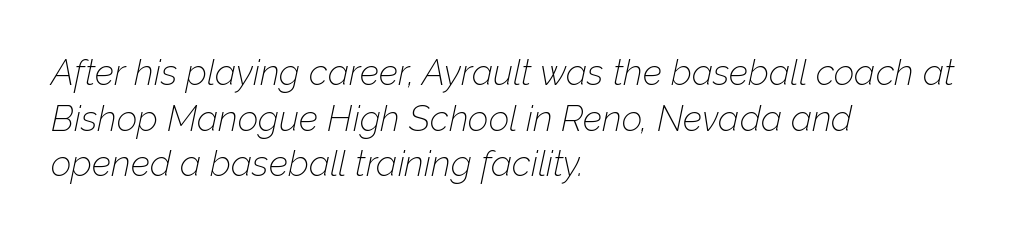
Plain, unruled lines of type. The typesetter chose a ragged-right arrangement here. Students, observe: this is what conventionally led text looks like. The typography opts for an oblique posture over an upright one. Students, note that the glyphs here touch the page at normal intervals. Is the type heavy? It reads as light-to-regular instead.
